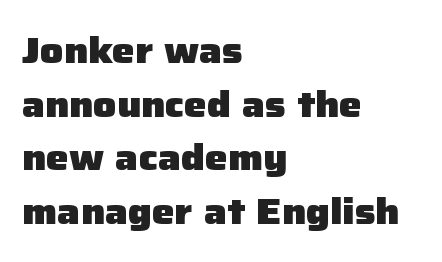
Nope, no serifs anywhere on these letters. Any mark beneath the type? The region is blank. In CSS terms this would be text-align: left. A full-strength bold gives these letters their thick strokes. The rendering uses natural spacing where letterforms have individual widths.
